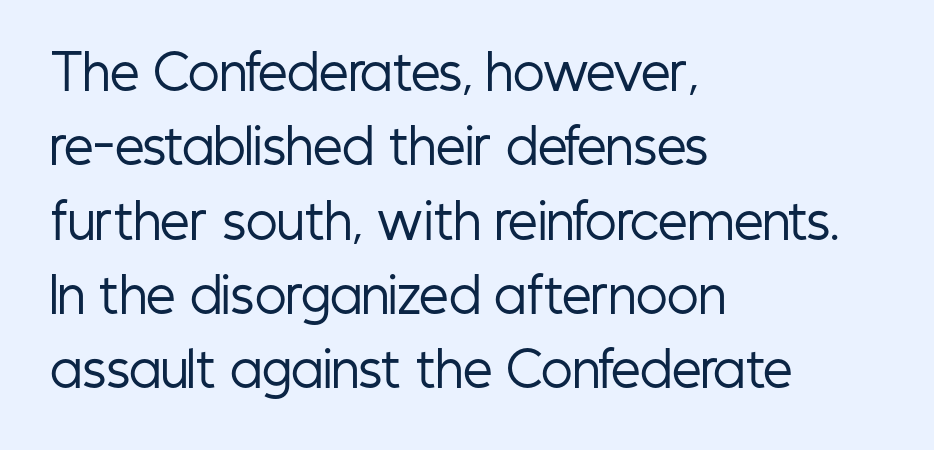
Q: Is the text bold? A: No.
Q: Is the text italic (slanted)? A: No, it is upright.
Q: Is the typeface a serif or a sans-serif typeface? A: Sans-serif.
Q: Is the text underlined? A: No.
Q: How is the paragraph aligned? A: Left-aligned.
Q: Is the spacing between letters normal or unusually wide? A: Normal.
Q: Is the spacing between lines tight, normal or loose? A: Normal.
Q: Width (condensed, normal, or wide)? A: Condensed.
Q: Stroke contrast? A: Low.
Q: x-height? A: Medium.
Q: Monospaced? A: No.
